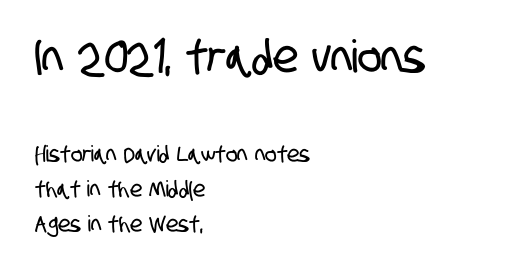
Q: Is the typeface a serif or a sans-serif typeface? A: Sans-serif.
Q: Is the text underlined? A: No.
Q: How is the paragraph aligned? A: Left-aligned.
Q: Is the spacing between letters normal or unusually wide? A: Normal.
Q: Is the spacing between lines tight, normal or loose? A: Normal.
Q: Which block of text is set in a larger size, the first (top) or the second (bottom)? A: The first (top) one.
Q: Width (condensed, normal, or wide)? A: Condensed.
Q: Stroke contrast? A: Low.
Q: x-height? A: Large.
Q: Monospaced? A: No.
